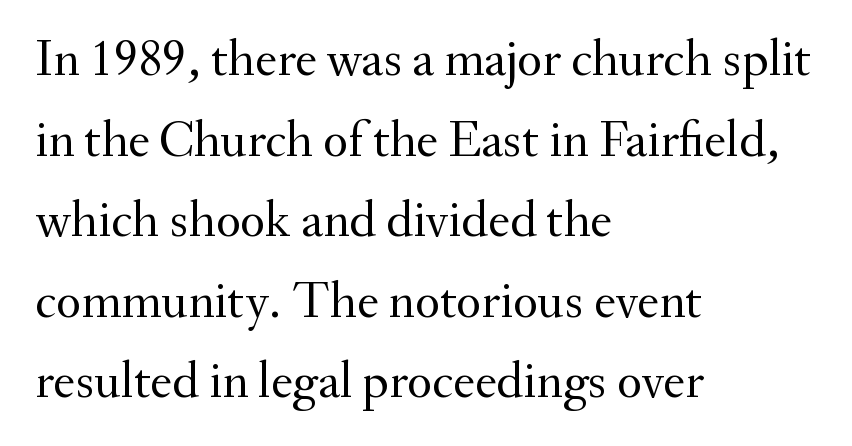
The letters look calm and open, with moderate or lighter stems. Descender tails drop into unmarked territory. Here the designer chose a conventional face with non-uniform glyph widths. Spacing between characters is what you'd get straight out of the box. A typesetter would mark this as roman, not italic.
